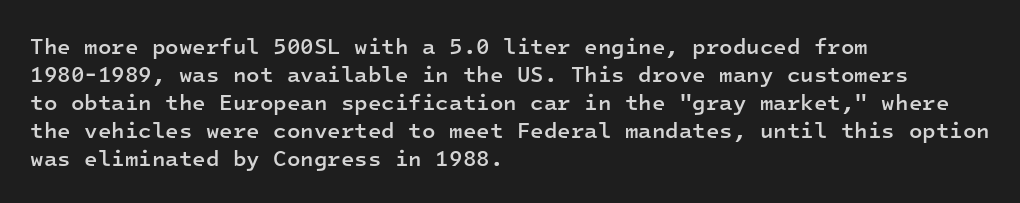
The image shows 22 px text type, upright; set left-aligned, normal line spacing (1.27x), normal letter spacing, not underlined.
